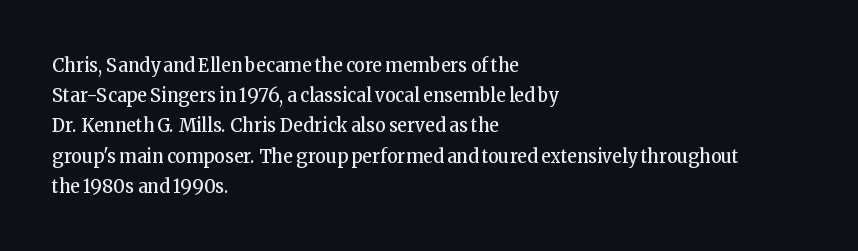
{"italic": "no", "bold": "no", "underline": "no", "align": "left", "line_spacing": "normal", "line_spacing_ratio": 1.51, "letter_spacing": "normal", "letter_spacing_em": 0.0, "glyph_px": 20}
